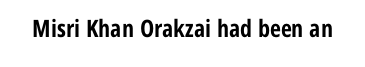
{"italic": "no", "bold": "yes", "underline": "no", "letter_spacing": "normal", "letter_spacing_em": 0.0, "glyph_px": 24}
